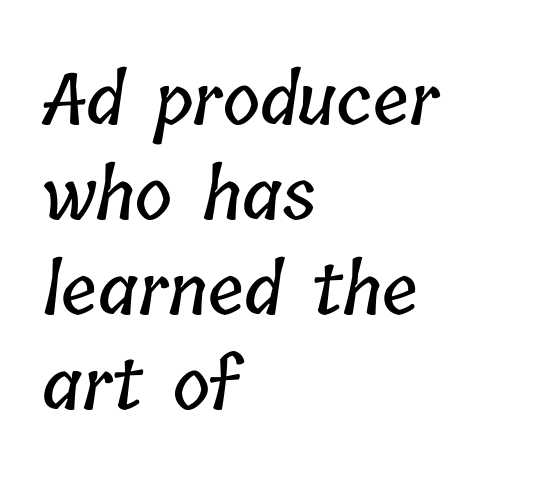
The image shows 71 px condensed type; set left-aligned, normal line spacing (1.34x), normal letter spacing, not underlined; low stroke contrast and a medium x-height.
